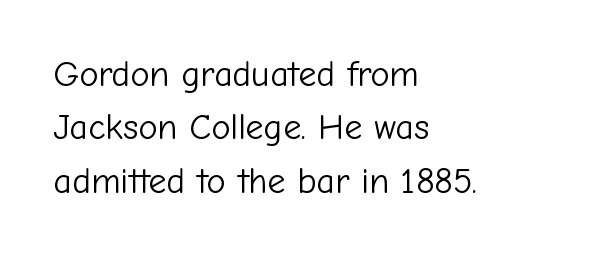
Q: Is the text bold? A: No.
Q: Is the text italic (slanted)? A: No, it is upright.
Q: Is the typeface a serif or a sans-serif typeface? A: Sans-serif.
Q: Is the text underlined? A: No.
Q: How is the paragraph aligned? A: Left-aligned.
Q: Is the spacing between letters normal or unusually wide? A: Normal.
Q: Is the spacing between lines tight, normal or loose? A: Normal.
Q: Width (condensed, normal, or wide)? A: Normal.
Q: Stroke contrast? A: Low.
Q: x-height? A: Medium.
Q: Monospaced? A: No.
